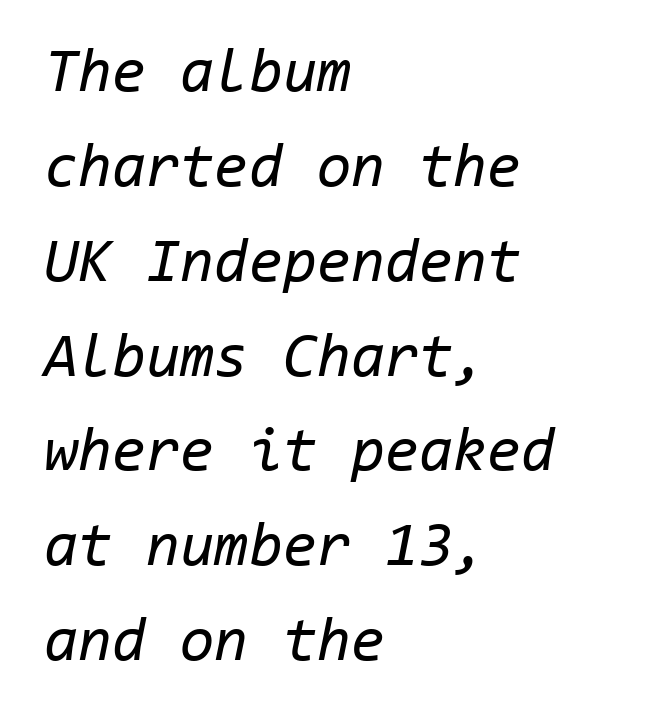
{"italic": "yes", "lean": "right", "slant_degrees": 11, "bold": "no", "weight": "regular", "width": "normal", "stroke_contrast": "low", "x_height": "medium", "monospaced": "yes", "underline": "no", "align": "left", "line_spacing": "normal", "line_spacing_ratio": 1.53, "letter_spacing": "normal", "letter_spacing_em": 0.0, "glyph_px": 62}
